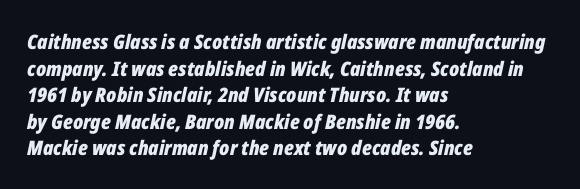
Q: Is the text bold? A: Yes.
Q: Is the text italic (slanted)? A: Yes, it leans right by about 12 degrees.
Q: Is the text underlined? A: No.
Q: How is the paragraph aligned? A: Left-aligned.
Q: Is the spacing between letters normal or unusually wide? A: Normal.
Q: Is the spacing between lines tight, normal or loose? A: Normal.
